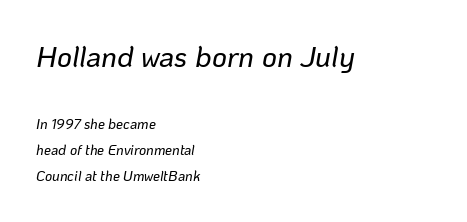
The image shows 29 px text type, italic (leaning right); set left-aligned, line spacing 1.88x, normal letter spacing, not underlined; the first (top) block is 2.07x larger; low stroke contrast and a medium x-height.
